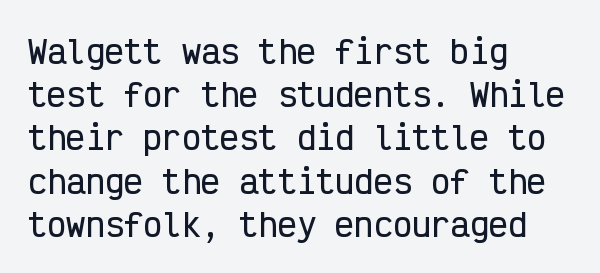
The image shows 32 px condensed sans-serif type, upright, monospaced; set left-aligned, normal line spacing (1.35x), normal letter spacing, not underlined; low stroke contrast and a medium x-height.
